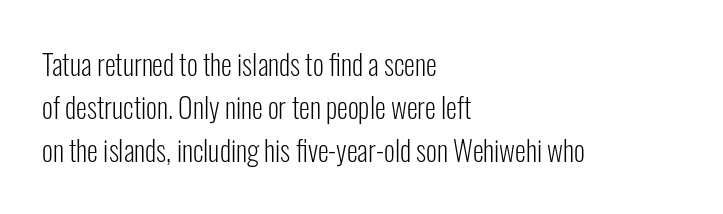
The image shows 28 px light, condensed sans-serif type, upright; set left-aligned, normal line spacing (1.54x), normal letter spacing, not underlined; low stroke contrast and a medium x-height.
